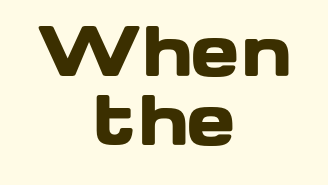
{"serif": "no", "italic": "no", "bold": "yes", "weight": "heavy", "width": "wide", "stroke_contrast": "low", "x_height": "medium", "monospaced": "no", "underline": "no", "align": "center", "line_spacing": "tight", "line_spacing_ratio": 1.04, "letter_spacing": "normal", "letter_spacing_em": 0.0, "glyph_px": 66}
